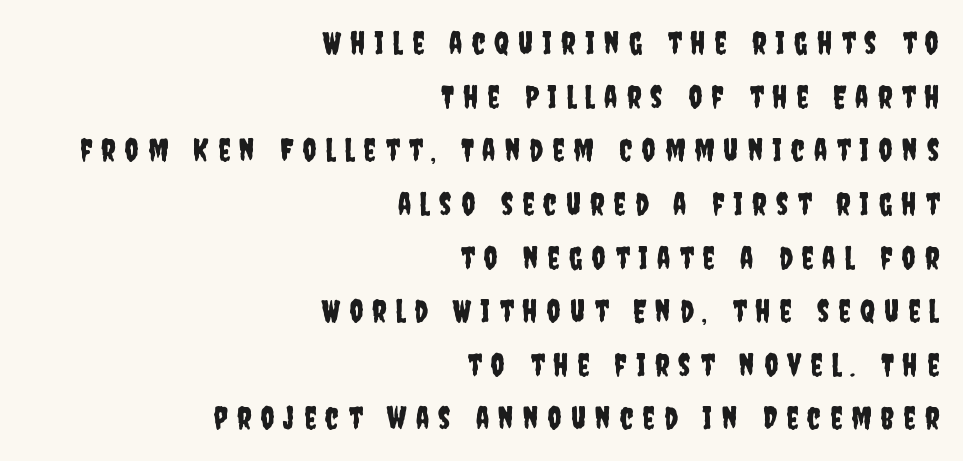
{"serif": "no", "italic": "no", "width": "condensed", "stroke_contrast": "low", "x_height": "large", "monospaced": "no", "underline": "no", "align": "right", "line_spacing_ratio": 1.73, "letter_spacing": "wide", "letter_spacing_em": 0.29, "glyph_px": 31}
